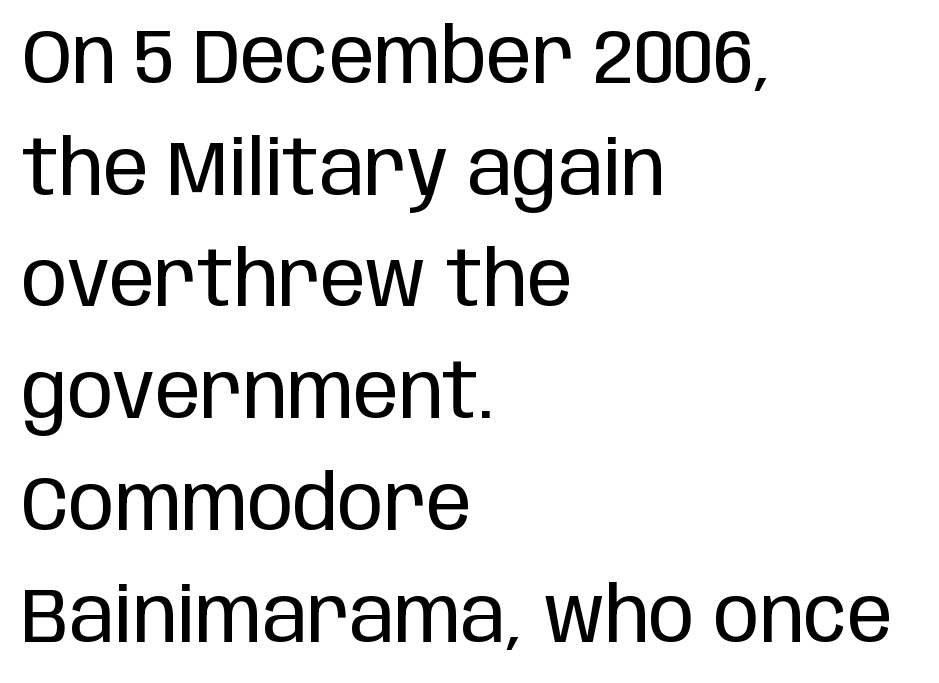
{"serif": "no", "italic": "no", "bold": "no", "weight": "regular", "width": "condensed", "stroke_contrast": "low", "x_height": "large", "monospaced": "no", "underline": "no", "align": "left", "line_spacing": "normal", "line_spacing_ratio": 1.47, "letter_spacing": "normal", "letter_spacing_em": 0.0, "glyph_px": 76}
